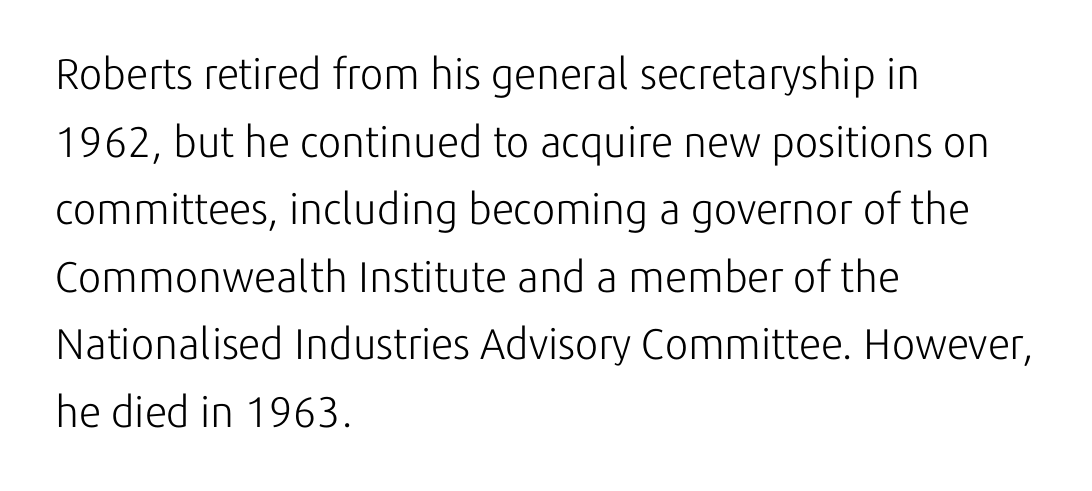
{"serif": "no", "italic": "no", "bold": "no", "weight": "light", "width": "normal", "stroke_contrast": "low", "x_height": "medium", "monospaced": "no", "underline": "no", "align": "left", "line_spacing": "normal", "line_spacing_ratio": 1.57, "letter_spacing": "normal", "letter_spacing_em": 0.0, "glyph_px": 43}
